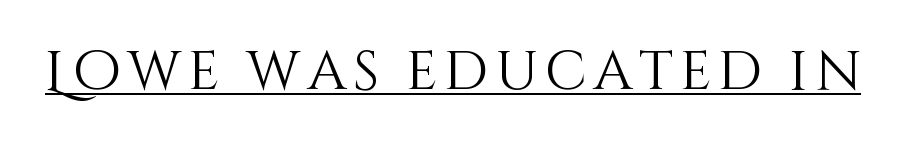
The image shows 55 px light type, upright; set underlined; medium stroke contrast and a large x-height.
